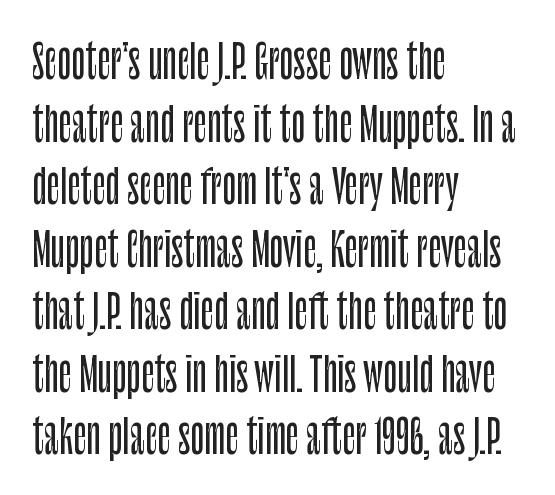
Caption: standard tracking, unaltered. A classic flush-left, rag-right setting is used for this passage. This is roman type, the default non-slanted kind. The line-height multiplier appears to be the usual default.
